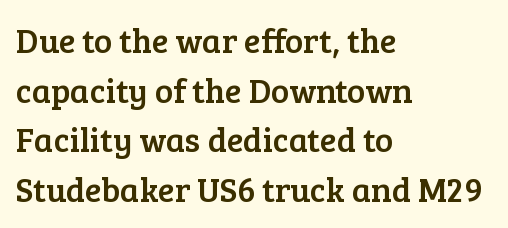
The image shows 34 px serif type, upright; set left-aligned, normal line spacing (1.46x), normal letter spacing, not underlined; low stroke contrast and a medium x-height.
